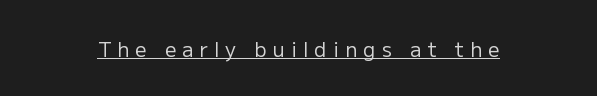
Is there any slant? The stems are plumb. The typesetter has applied underlining to the passage shown. Weight: in the light-to-regular range. A typesetter would call this heavily tracked-out type.
